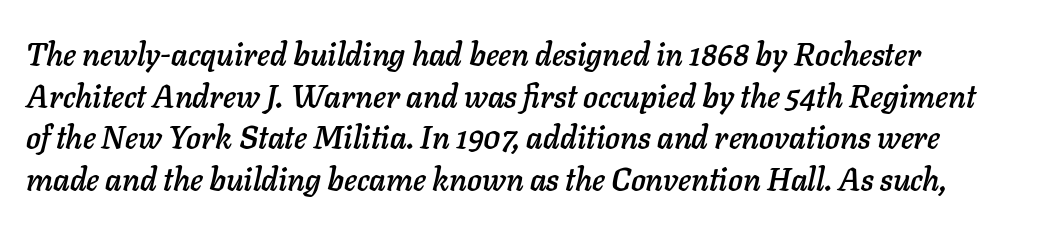
If you drew a line through each stem, it would be angled. Has an underline been added? It has not. Note the varied advance widths — an 'i' is clearly narrower than an 'm'. The tracking reads as untouched default to a designer's eye. Normally led — the rows are evenly, conventionally spaced.
